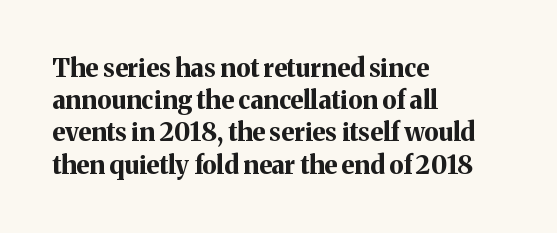
The image shows 25 px bold type, upright; set left-aligned, normal line spacing (1.29x), normal letter spacing, not underlined.
